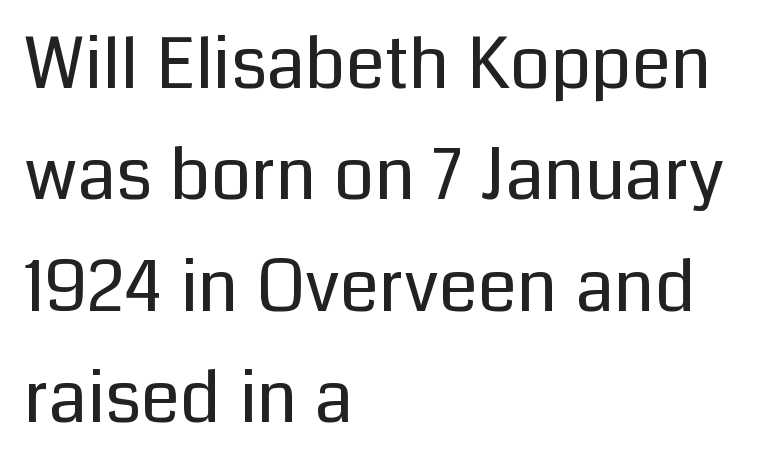
{"serif": "no", "italic": "no", "bold": "no", "weight": "regular", "width": "normal", "stroke_contrast": "low", "x_height": "medium", "monospaced": "no", "underline": "no", "align": "left", "line_spacing": "normal", "line_spacing_ratio": 1.57, "letter_spacing": "normal", "letter_spacing_em": 0.0, "glyph_px": 71}
